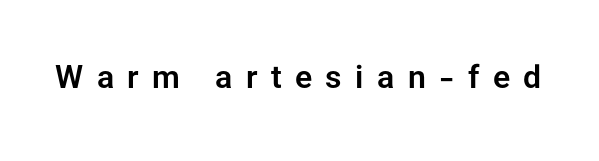
{"serif": "no", "italic": "no", "width": "normal", "stroke_contrast": "low", "x_height": "medium", "monospaced": "no", "underline": "no", "letter_spacing": "wide", "letter_spacing_em": 0.42, "glyph_px": 32}
